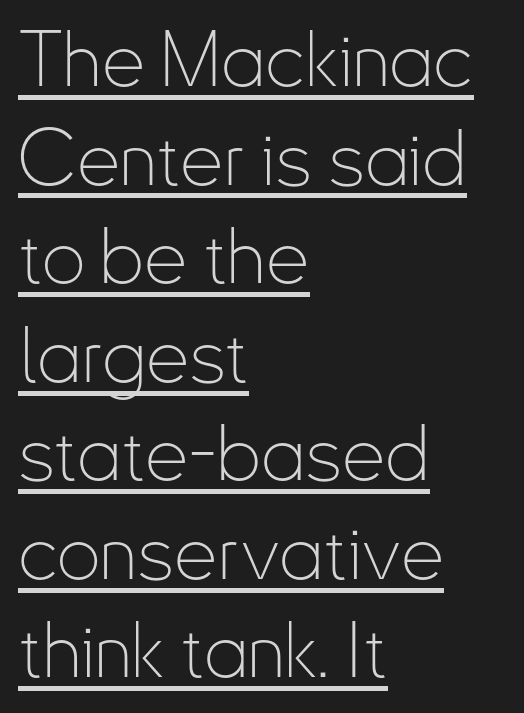
Q: Is the text bold? A: No.
Q: Is the text italic (slanted)? A: No, it is upright.
Q: Is the typeface a serif or a sans-serif typeface? A: Sans-serif.
Q: Is the text underlined? A: Yes.
Q: How is the paragraph aligned? A: Left-aligned.
Q: Is the spacing between letters normal or unusually wide? A: Normal.
Q: Is the spacing between lines tight, normal or loose? A: Normal.
Q: Width (condensed, normal, or wide)? A: Condensed.
Q: Stroke contrast? A: Low.
Q: x-height? A: Small.
Q: Monospaced? A: No.
